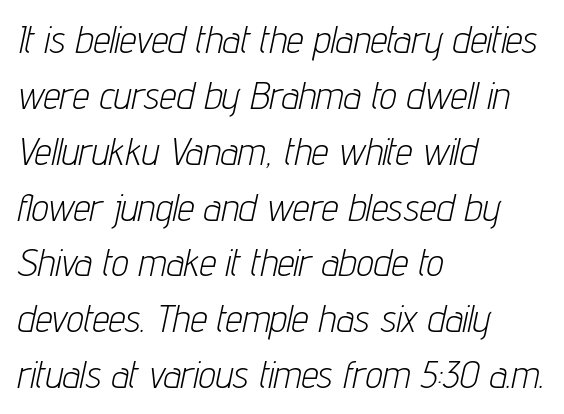
Q: Is the text bold? A: No.
Q: Is the text italic (slanted)? A: Yes, it leans right by about 12 degrees.
Q: Is the text underlined? A: No.
Q: How is the paragraph aligned? A: Left-aligned.
Q: Is the spacing between letters normal or unusually wide? A: Normal.
Q: Is the spacing between lines tight, normal or loose? A: Normal.
Q: Width (condensed, normal, or wide)? A: Condensed.
Q: Stroke contrast? A: Low.
Q: x-height? A: Medium.
Q: Monospaced? A: No.
